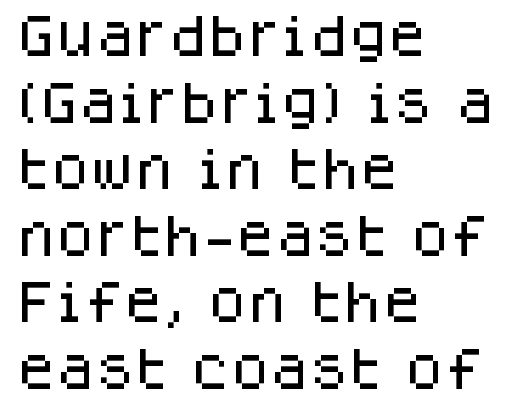
Q: Is the text italic (slanted)? A: No, it is upright.
Q: Is the typeface a serif or a sans-serif typeface? A: Sans-serif.
Q: Is the text underlined? A: No.
Q: How is the paragraph aligned? A: Left-aligned.
Q: Is the spacing between letters normal or unusually wide? A: Normal.
Q: Is the spacing between lines tight, normal or loose? A: Normal.
Q: Width (condensed, normal, or wide)? A: Normal.
Q: Stroke contrast? A: Low.
Q: x-height? A: Large.
Q: Monospaced? A: No.
